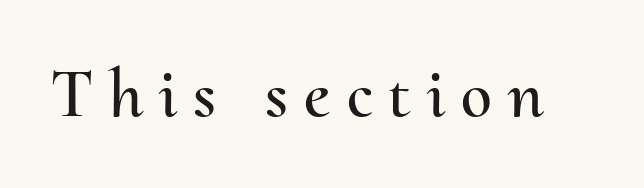
The image shows 70 px text type, upright; set unusually wide letter spacing (+0.23 em), not underlined; medium stroke contrast and a small x-height.
